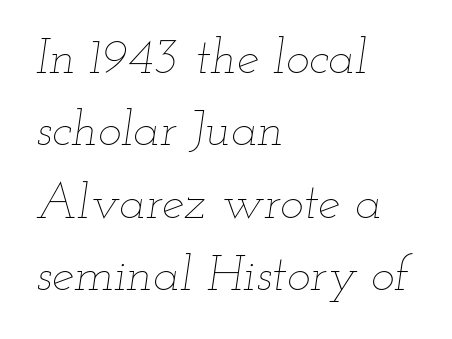
The image shows 50 px thin, wide type, italic (leaning right); set left-aligned, normal line spacing (1.45x), normal letter spacing, not underlined; low stroke contrast and a small x-height.
